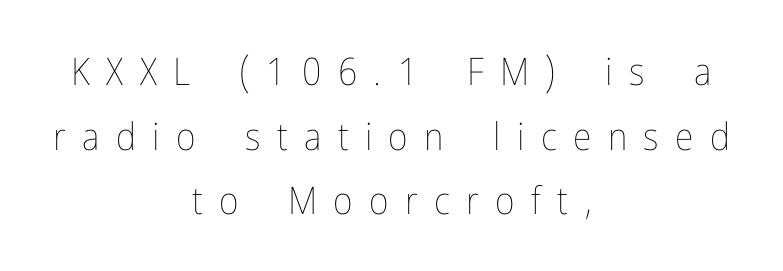
Nothing heavy about these letters — not bold at all. Tall strokes in this sample are plumb rather than angled. The rendering positions every line midway between the sides. Type without underlining. Do the characters align in a grid? No, the font is proportional.
